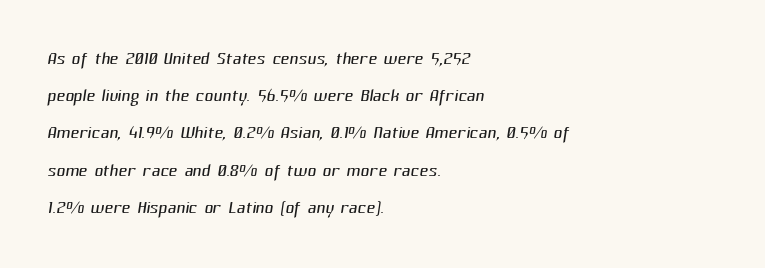
The image shows 24 px text type; set left-aligned, normal line spacing (1.55x), normal letter spacing, not underlined.
